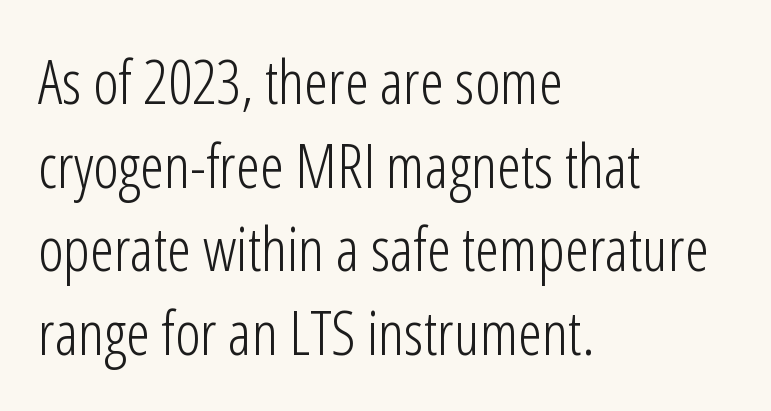
The image shows 61 px light, condensed sans-serif type, upright; set left-aligned, normal line spacing (1.37x), normal letter spacing, not underlined; low stroke contrast and a medium x-height.
